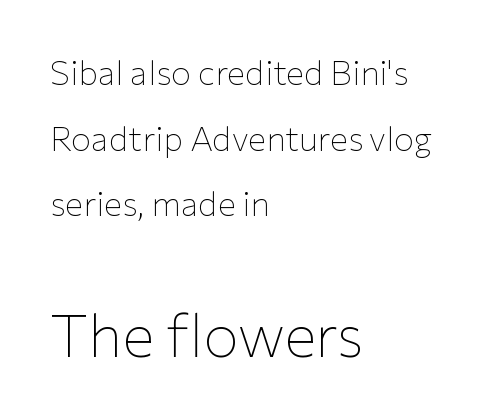
Q: Is the text bold? A: No.
Q: Is the text italic (slanted)? A: No, it is upright.
Q: Is the typeface a serif or a sans-serif typeface? A: Sans-serif.
Q: Is the text underlined? A: No.
Q: How is the paragraph aligned? A: Left-aligned.
Q: Is the spacing between letters normal or unusually wide? A: Normal.
Q: Is the spacing between lines tight, normal or loose? A: Loose.
Q: Which block of text is set in a larger size, the first (top) or the second (bottom)? A: The second (bottom) one.
Q: Width (condensed, normal, or wide)? A: Normal.
Q: Stroke contrast? A: Low.
Q: x-height? A: Medium.
Q: Monospaced? A: No.
